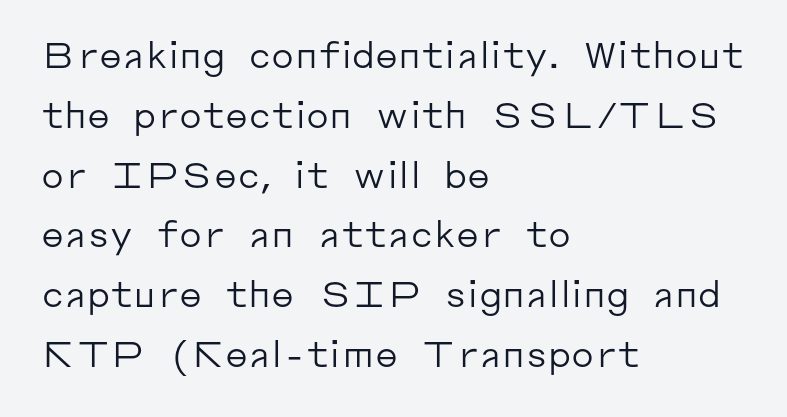
Q: Is the text bold? A: No.
Q: Is the text italic (slanted)? A: No, it is upright.
Q: Is the typeface a serif or a sans-serif typeface? A: Sans-serif.
Q: Is the text underlined? A: No.
Q: How is the paragraph aligned? A: Left-aligned.
Q: Is the spacing between letters normal or unusually wide? A: Normal.
Q: Is the spacing between lines tight, normal or loose? A: Normal.
Q: Width (condensed, normal, or wide)? A: Normal.
Q: Stroke contrast? A: Low.
Q: x-height? A: Medium.
Q: Monospaced? A: No.
